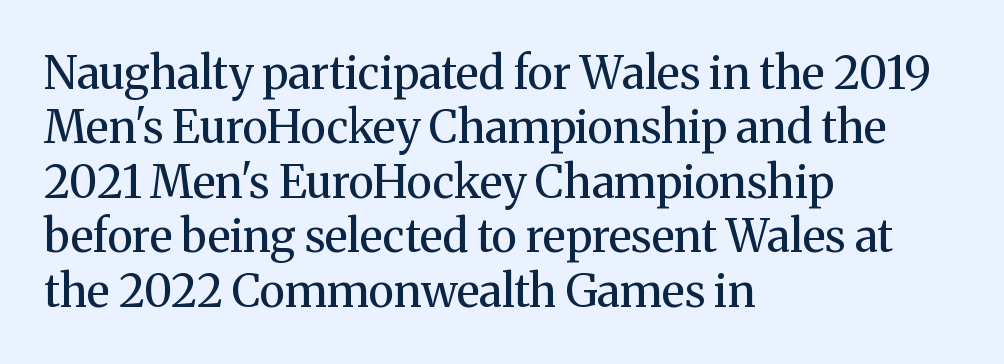
Notice how the passage keeps a crisp vertical edge on the left only. Think of a printed novel: that variable character pitch is what you see here. The font is comparable to plain body text, perhaps lighter. Typographically, this falls in the serif category.
